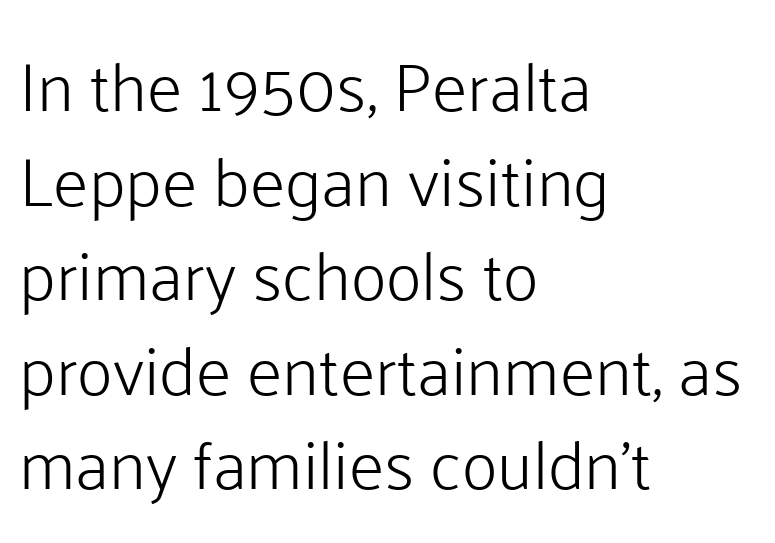
The image shows 69 px light sans-serif type, upright; set left-aligned, normal line spacing (1.37x), normal letter spacing, not underlined; low stroke contrast and a medium x-height.
